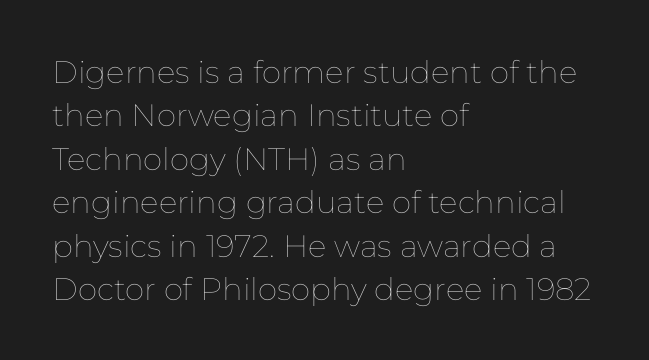
A bare baseline throughout the passage. These lines were composed using upright roman letters. A typesetter would call this zero additional tracking. Proportional: the letters do not fall into vertical columns. This reads as an unemphasized weight, regular at the heaviest. Layout note: lines flush left.
